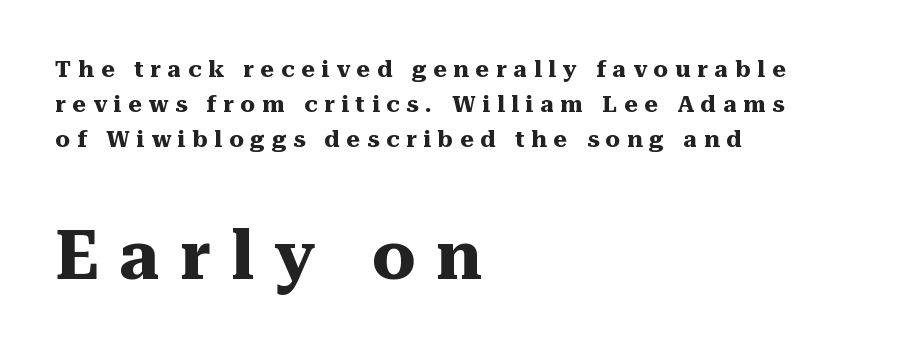
Visually, the bottom section dominates because its glyphs are scaled up. The face used here is seriffed, in the tradition of book romans. The rendering uses natural spacing where letterforms have individual widths. Caption: multi-line text, flush left, ragged right. Plain, unruled lines of type.
